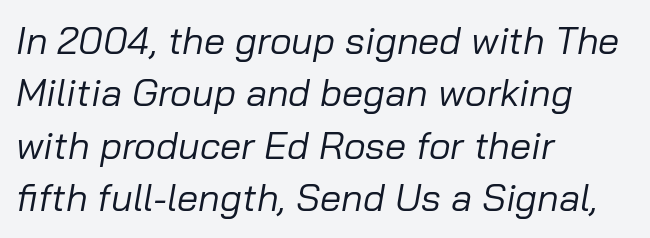
Q: Is the text bold? A: No.
Q: Is the text italic (slanted)? A: Yes, it leans right by about 10 degrees.
Q: Is the text underlined? A: No.
Q: How is the paragraph aligned? A: Left-aligned.
Q: Is the spacing between letters normal or unusually wide? A: Normal.
Q: Is the spacing between lines tight, normal or loose? A: Normal.
Q: Width (condensed, normal, or wide)? A: Normal.
Q: Stroke contrast? A: Low.
Q: x-height? A: Medium.
Q: Monospaced? A: No.
